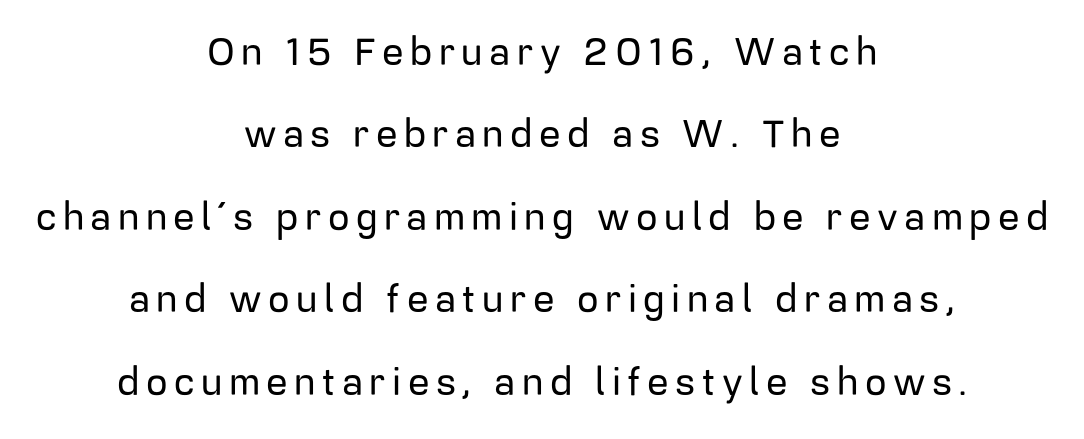
Q: Is the text italic (slanted)? A: No, it is upright.
Q: Is the typeface a serif or a sans-serif typeface? A: Sans-serif.
Q: Is the text underlined? A: No.
Q: How is the paragraph aligned? A: Centered.
Q: Is the spacing between lines tight, normal or loose? A: Loose.
Q: Width (condensed, normal, or wide)? A: Normal.
Q: Stroke contrast? A: Low.
Q: x-height? A: Medium.
Q: Monospaced? A: No.
